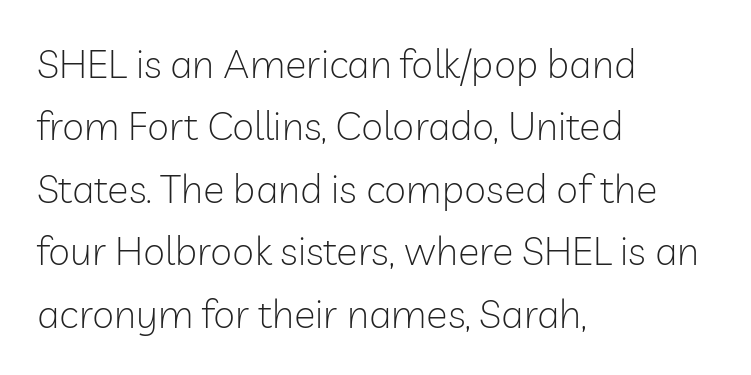
Q: Is the text bold? A: No.
Q: Is the text italic (slanted)? A: No, it is upright.
Q: Is the typeface a serif or a sans-serif typeface? A: Sans-serif.
Q: Is the text underlined? A: No.
Q: How is the paragraph aligned? A: Left-aligned.
Q: Is the spacing between letters normal or unusually wide? A: Normal.
Q: Is the spacing between lines tight, normal or loose? A: Normal.
Q: Width (condensed, normal, or wide)? A: Normal.
Q: Stroke contrast? A: Low.
Q: x-height? A: Medium.
Q: Monospaced? A: No.
